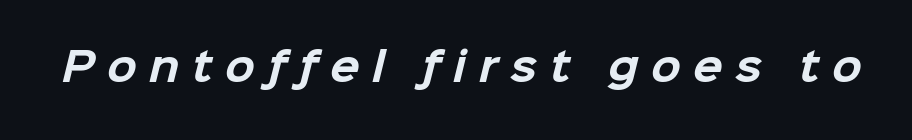
The image shows 39 px bold sans-serif type; set unusually wide letter spacing (+0.32 em), not underlined; low stroke contrast and a medium x-height.
